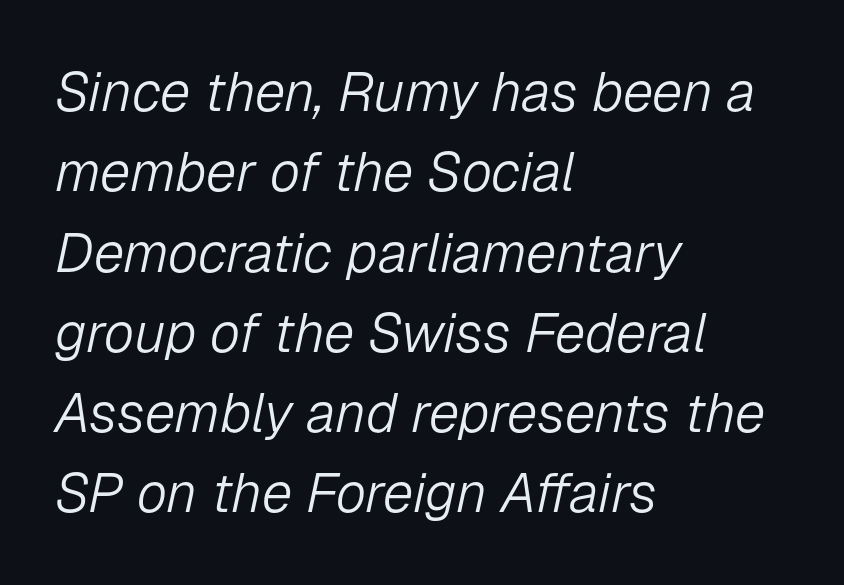
Stroke mass is kept to a normal reading level or below. This sample keeps an unexceptional amount of space between lines. Check the space under the baseline: it is left empty. Does the copy run flush right? No — it runs flush left. Observe the lean: these are italic letterforms. Each letter keeps its own natural width here, so spacing adapts to shape.
